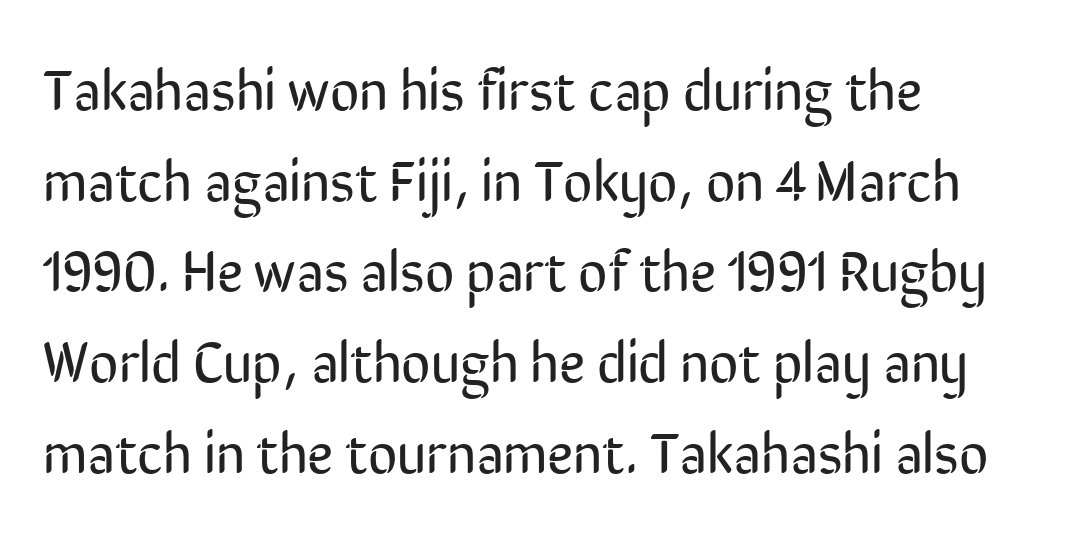
Q: Is the text bold? A: No.
Q: Is the text italic (slanted)? A: No, it is upright.
Q: Is the typeface a serif or a sans-serif typeface? A: Sans-serif.
Q: Is the text underlined? A: No.
Q: How is the paragraph aligned? A: Left-aligned.
Q: Is the spacing between letters normal or unusually wide? A: Normal.
Q: Is the spacing between lines tight, normal or loose? A: Normal.
Q: Width (condensed, normal, or wide)? A: Condensed.
Q: Stroke contrast? A: Low.
Q: x-height? A: Medium.
Q: Monospaced? A: No.
